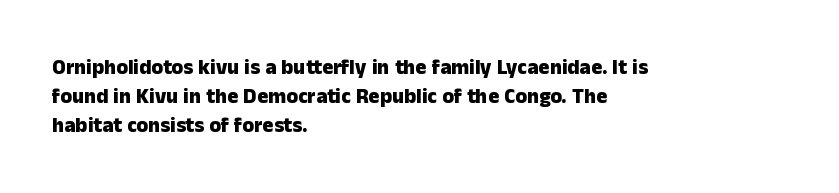
The lines are quadded left. These lines keep a tight, regular rhythm from letter to letter. The gap between lines stays unmarked. It's the straight-up-and-down kind of type. The rendering uses a moderate line-height, typical for paragraphs. Pretty heavy lettering here — definitely bold.
